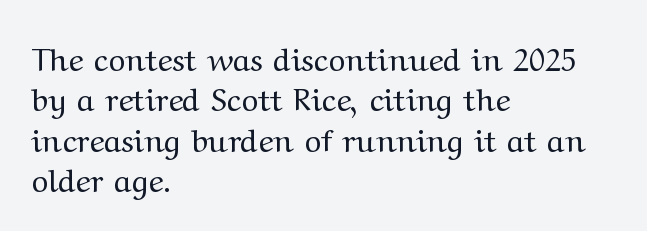
Q: Is the text bold? A: No.
Q: Is the text italic (slanted)? A: No, it is upright.
Q: Is the typeface a serif or a sans-serif typeface? A: Serif.
Q: Is the text underlined? A: No.
Q: How is the paragraph aligned? A: Left-aligned.
Q: Is the spacing between letters normal or unusually wide? A: Normal.
Q: Is the spacing between lines tight, normal or loose? A: Normal.
Q: Width (condensed, normal, or wide)? A: Wide.
Q: Stroke contrast? A: Medium.
Q: x-height? A: Medium.
Q: Monospaced? A: No.
